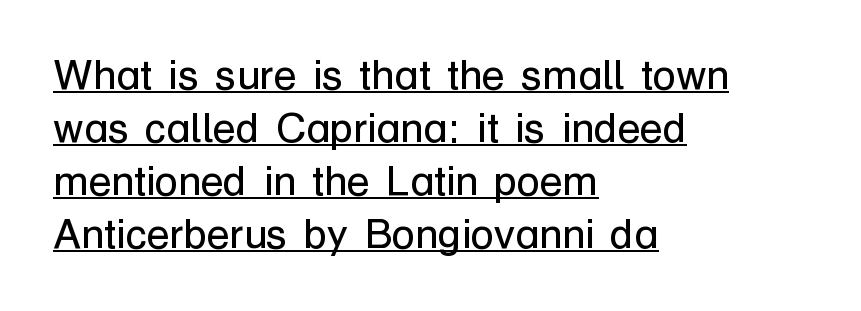
The image shows 42 px regular-weight sans-serif type, upright; set left-aligned, normal line spacing (1.26x), normal letter spacing, underlined; low stroke contrast and a medium x-height.
